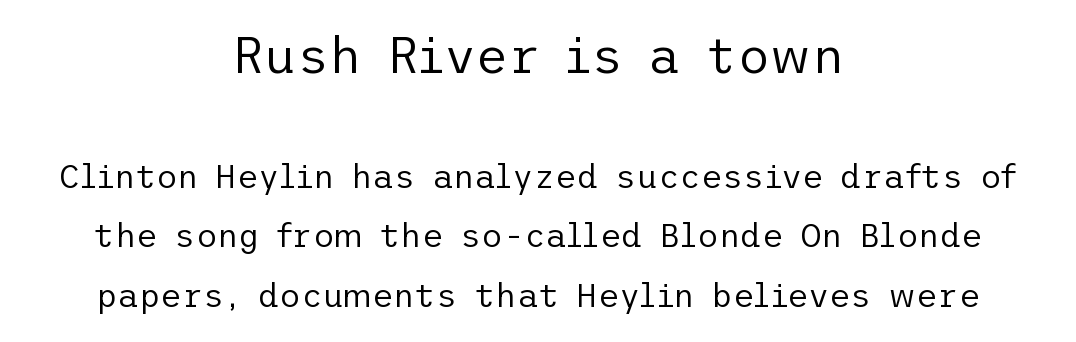
{"serif": "no", "italic": "no", "bold": "no", "weight": "regular", "width": "normal", "stroke_contrast": "low", "x_height": "medium", "underline": "no", "align": "center", "line_spacing_ratio": 1.8, "letter_spacing": "normal", "letter_spacing_em": 0.0, "larger_block": "first", "size_ratio": 1.52, "glyph_px": 50}
